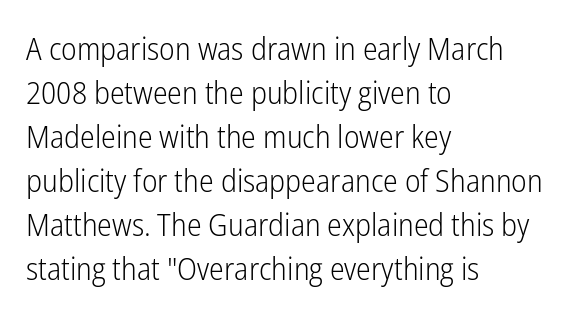
The image shows 31 px light, condensed sans-serif type, upright; set left-aligned, normal line spacing (1.42x), normal letter spacing, not underlined; low stroke contrast and a medium x-height.
